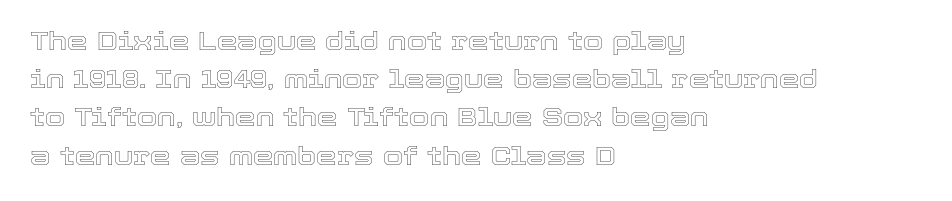
Q: Is the text italic (slanted)? A: No, it is upright.
Q: Is the text underlined? A: No.
Q: How is the paragraph aligned? A: Left-aligned.
Q: Is the spacing between letters normal or unusually wide? A: Normal.
Q: Is the spacing between lines tight, normal or loose? A: Normal.
